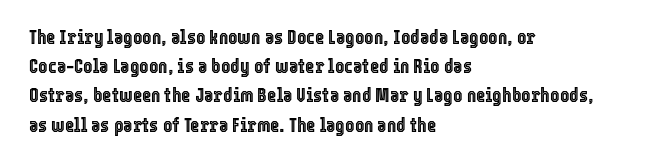
{"italic": "no", "underline": "no", "align": "left", "line_spacing": "normal", "line_spacing_ratio": 1.46, "letter_spacing": "normal", "letter_spacing_em": 0.0, "glyph_px": 20}
